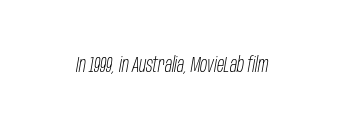
Honestly, the letter spacing is just normal — you wouldn't notice it. The specimen reads as italic at a glance. On a weight scale, this lands at 450 or below. The zone under the glyphs is completely vacant.
